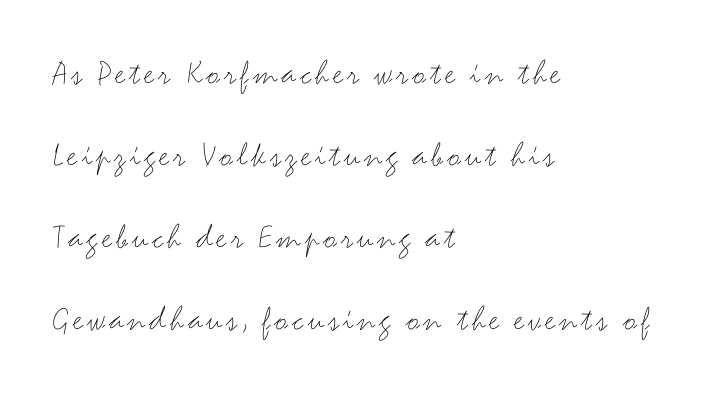
I'd call this a sans setting — the letters go barefoot. Only glyphs here, with clear space below each row. This sample has the flowing, uneven cadence of proportional lettering. Weight class: somewhere from thin through regular. Leading is clearly above the norm, producing a sparse column.
